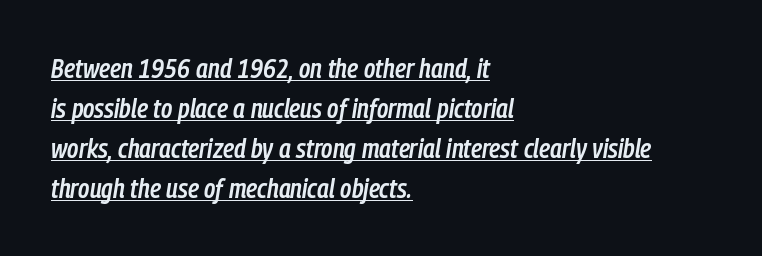
Notice the strokes are somewhat thickened but not fully heavy: this is a semibold. You can tell it's italic because the verticals aren't actually vertical. Decoration check: the copy is underlined. Does the leading feel generous? No, just average. Caption: standard tracking, unaltered.
